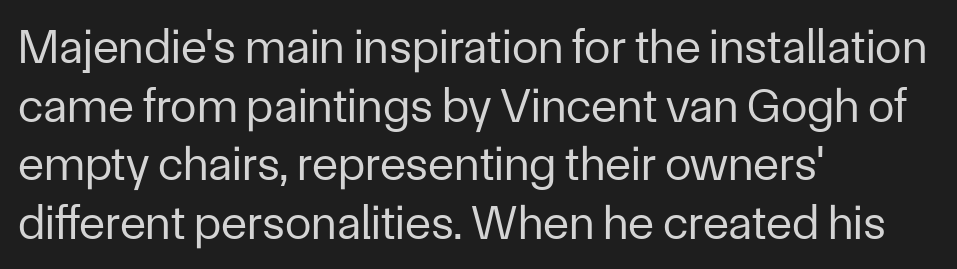
The image shows 48 px regular-weight sans-serif type, upright; set left-aligned, line spacing 1.22x, normal letter spacing, not underlined; low stroke contrast and a medium x-height.
